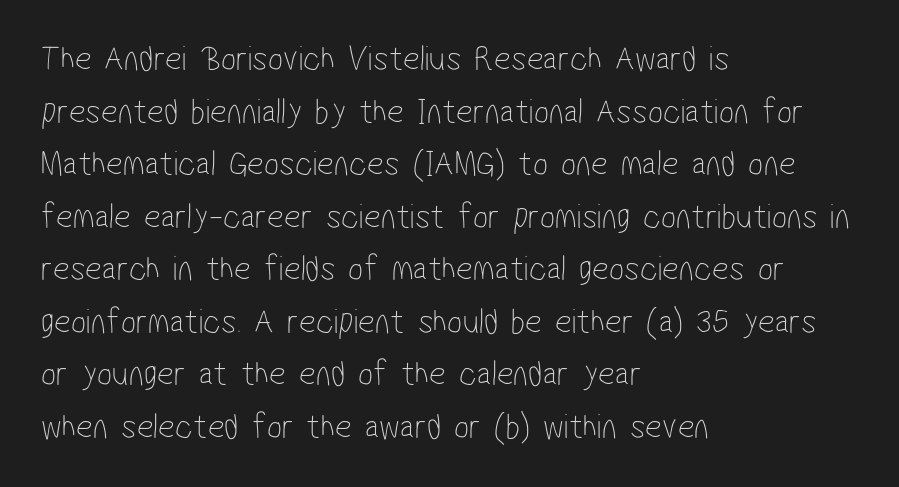
Spacing verdict: proportional, widths tailored to each character. One-word summary of the alignment: left. Regarding leading, the lines here are spaced in the standard way. Tracking here is standard; glyphs follow each other at the usual distance. Only glyphs here, with clear space below each row. Bold? No — there's no thickening of the strokes.
